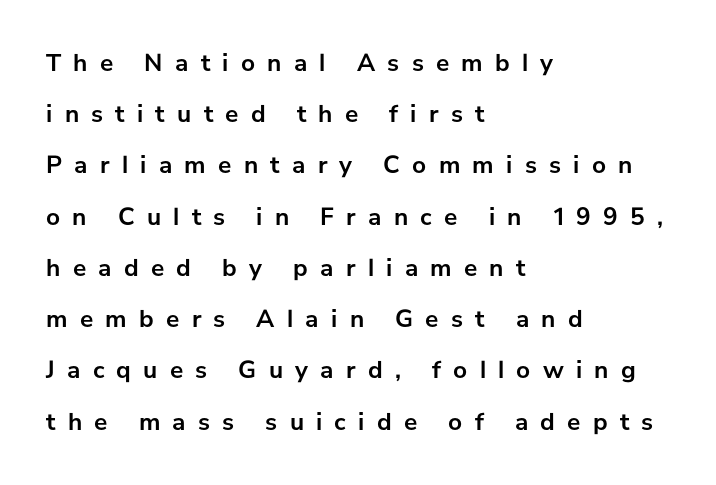
Plenty of ink on the page — the face is bold. Anything drawn beneath the words? Only blank space. This rendering uses left alignment, leaving the right contour irregular. Display-style spreading of the glyphs; the letterfit is very open.
